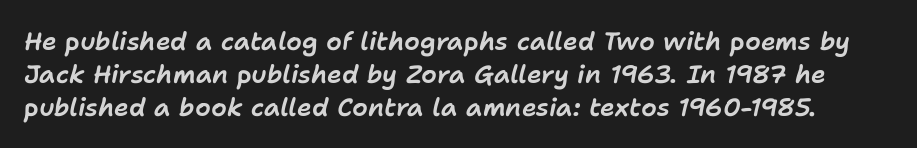
Q: Is the text italic (slanted)? A: Yes, it leans right by about 11 degrees.
Q: Is the text underlined? A: No.
Q: Is the spacing between letters normal or unusually wide? A: Normal.
Q: Is the spacing between lines tight, normal or loose? A: Normal.
